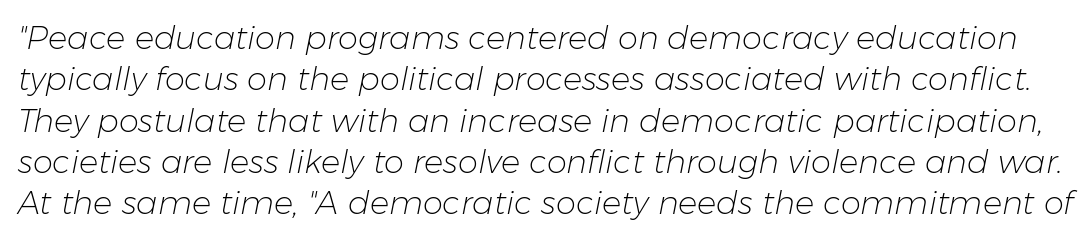
{"italic": "yes", "lean": "right", "slant_degrees": 11, "bold": "no", "weight": "light", "width": "normal", "stroke_contrast": "low", "x_height": "medium", "monospaced": "no", "underline": "no", "line_spacing": "normal", "line_spacing_ratio": 1.29, "letter_spacing": "normal", "letter_spacing_em": 0.0, "glyph_px": 32}
